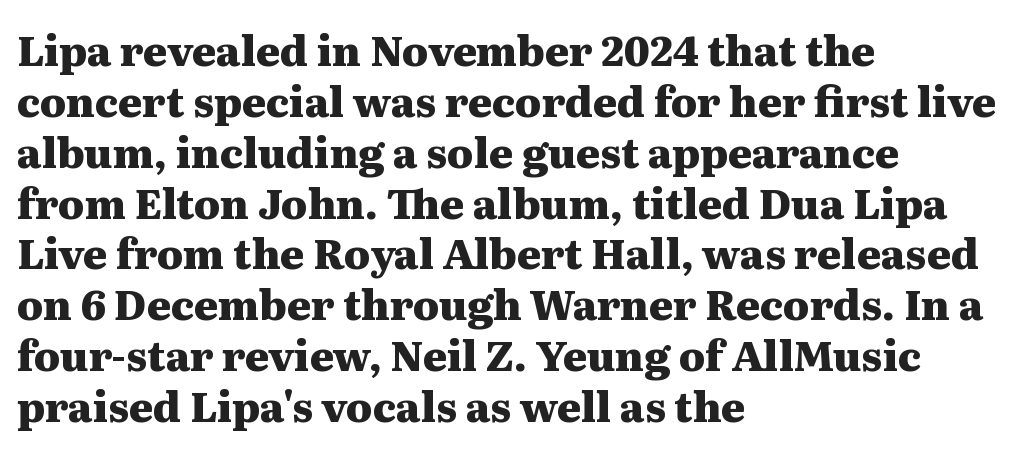
{"serif": "yes", "italic": "no", "bold": "yes", "weight": "heavy", "width": "wide", "stroke_contrast": "medium", "x_height": "medium", "monospaced": "no", "underline": "no", "align": "left", "line_spacing_ratio": 1.24, "letter_spacing": "normal", "letter_spacing_em": 0.0, "glyph_px": 41}
